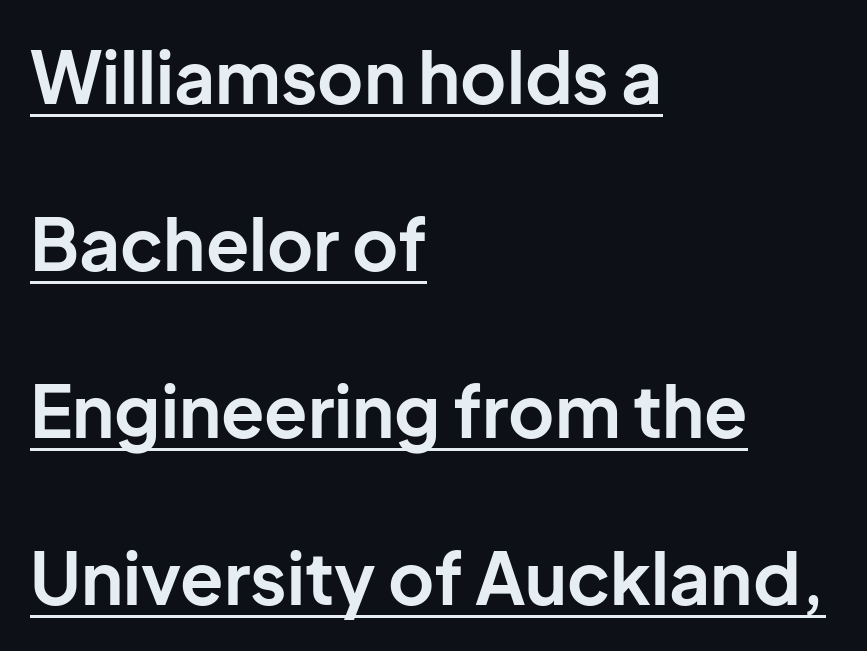
Q: Is the text bold? A: Yes.
Q: Is the text italic (slanted)? A: No, it is upright.
Q: Is the typeface a serif or a sans-serif typeface? A: Sans-serif.
Q: Is the text underlined? A: Yes.
Q: How is the paragraph aligned? A: Left-aligned.
Q: Is the spacing between letters normal or unusually wide? A: Normal.
Q: Is the spacing between lines tight, normal or loose? A: Loose.
Q: Width (condensed, normal, or wide)? A: Normal.
Q: Stroke contrast? A: Low.
Q: x-height? A: Medium.
Q: Monospaced? A: No.
